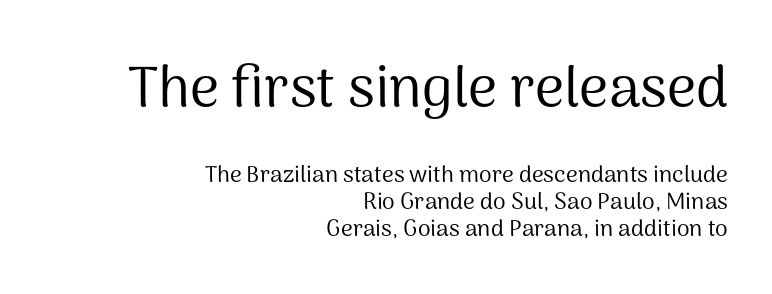
Is the block centered? No — it sits flush against the right margin. Do the letters lean? They stand straight. Between one letter and the next there's only the usual sliver of space. You get the large type first, then a drop to smaller type. Descender tails drop into unmarked territory. Character widths vary here, with narrow letters taking less room than wide ones.
